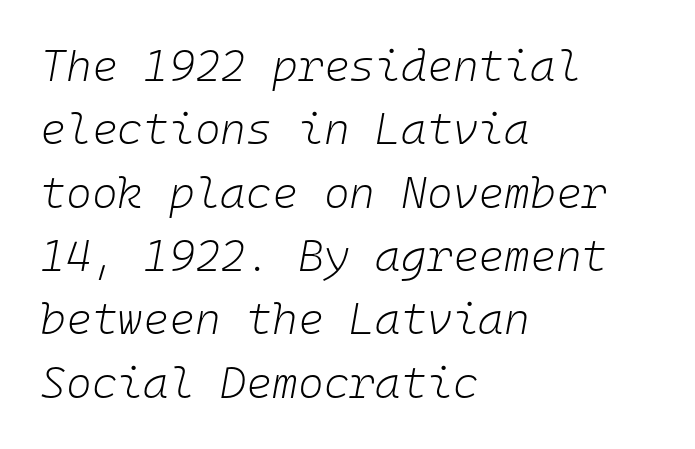
The image shows 44 px light type, italic (leaning right), monospaced; set left-aligned, normal line spacing (1.44x), normal letter spacing, not underlined; low stroke contrast and a medium x-height.
